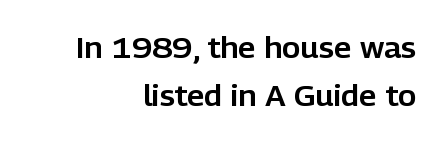
The specimen omits any rule beneath the text block's lines. Each line ends at the same right margin while the left side varies. Note the varied advance widths — an 'i' is clearly narrower than an 'm'. If you drew a line through each stem, it would be perfectly vertical. This sample uses plain, unmodified letter spacing.
